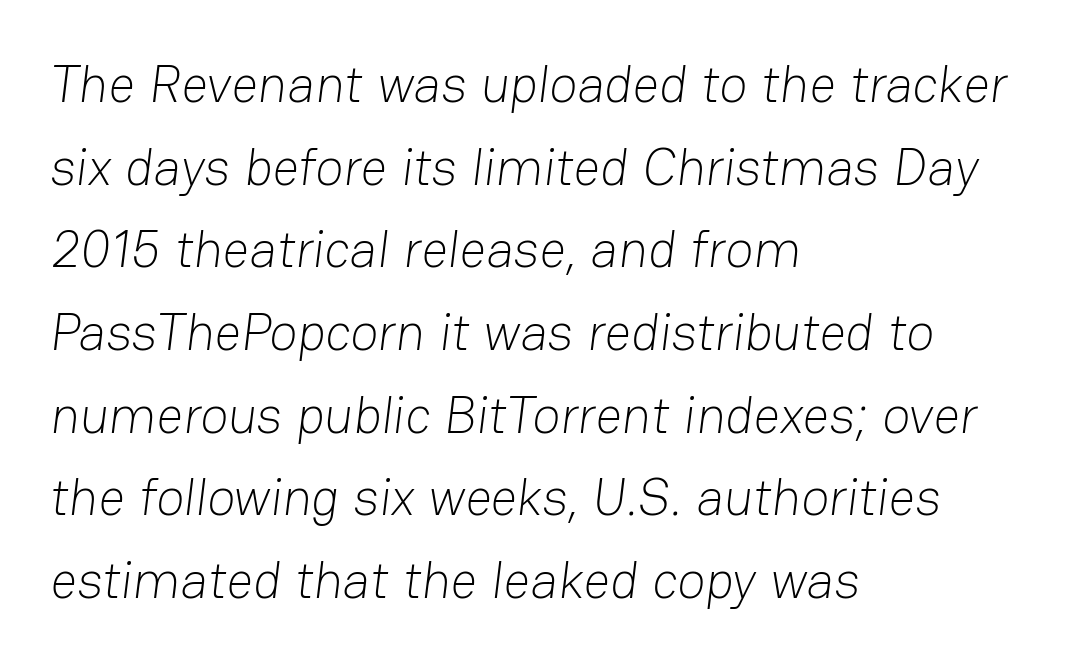
The letters sit at their default tracking, neither squeezed nor spread. Grotesque or geometric, the face here clearly has no serifs. Compared with a centered layout, this one pins lines to the left instead. The rendering uses natural spacing where letterforms have individual widths. Anything drawn beneath the words? Only blank space.
